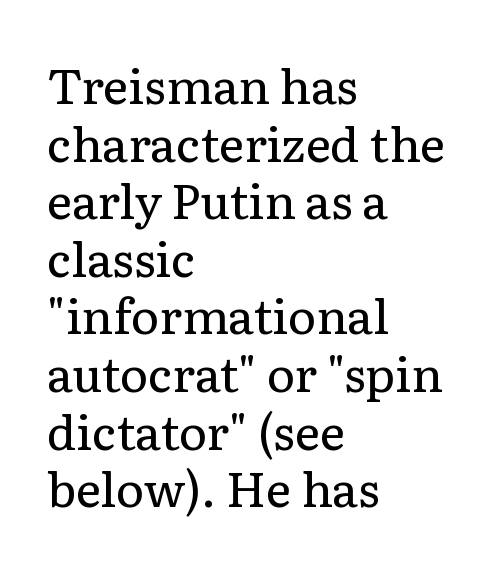
{"serif": "yes", "italic": "no", "bold": "no", "weight": "regular", "width": "normal", "stroke_contrast": "low", "x_height": "medium", "monospaced": "no", "underline": "no", "align": "left", "line_spacing_ratio": 1.2, "letter_spacing": "normal", "letter_spacing_em": 0.0, "glyph_px": 48}
